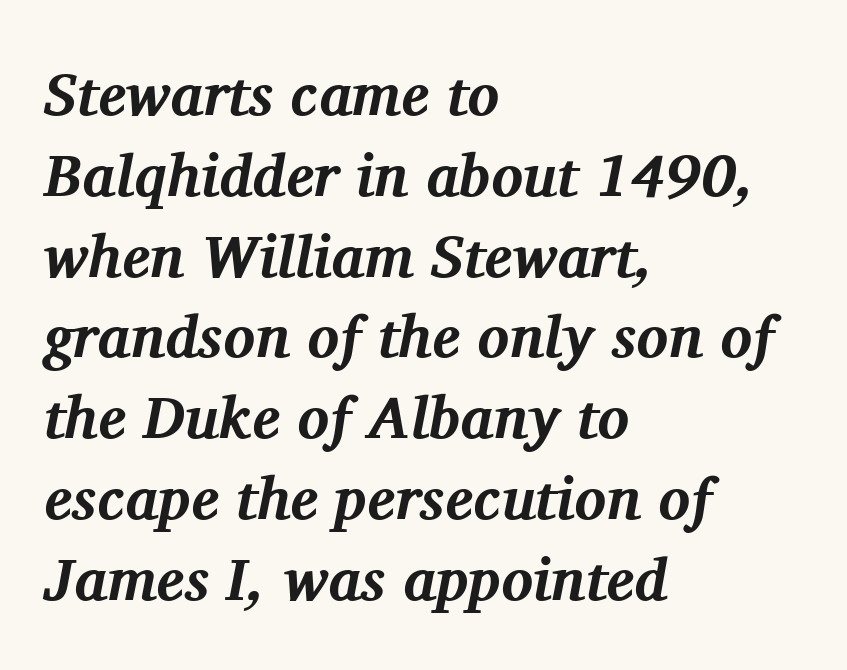
Words appear dense and cohesive because spacing is normal. Does the leading feel generous? No, just average. Weight: bold. Notice how the passage keeps a crisp vertical edge on the left only. The lettering tilts uniformly, giving the passage an italic look.
